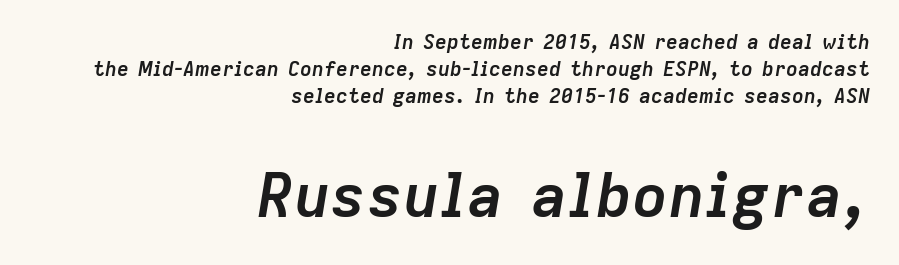
{"italic": "yes", "lean": "right", "slant_degrees": 9, "bold": "yes", "weight": "semibold", "width": "normal", "stroke_contrast": "low", "x_height": "medium", "monospaced": "no", "underline": "no", "align": "right", "line_spacing": "normal", "line_spacing_ratio": 1.34, "letter_spacing": "normal", "letter_spacing_em": 0.0, "larger_block": "second", "size_ratio": 3.05, "glyph_px": 61}
